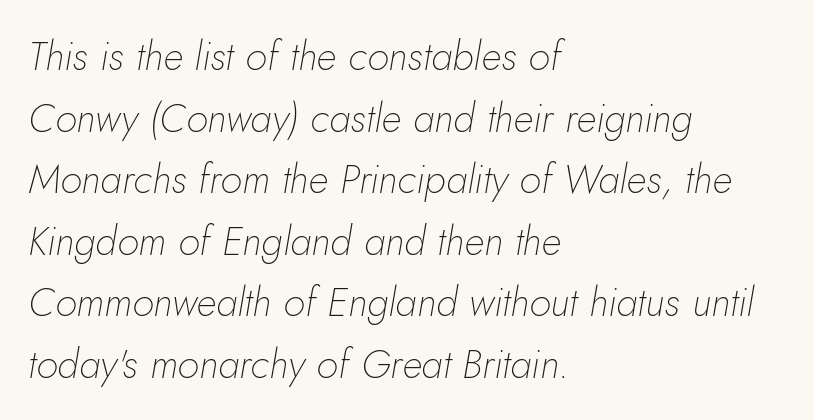
The passage shown stacks its lines at a standard gap. Visually the block forms a straight wall on the left and a jagged coastline on the right. Spacing between characters is what you'd get straight out of the box. The strip under each line holds only bare page.
